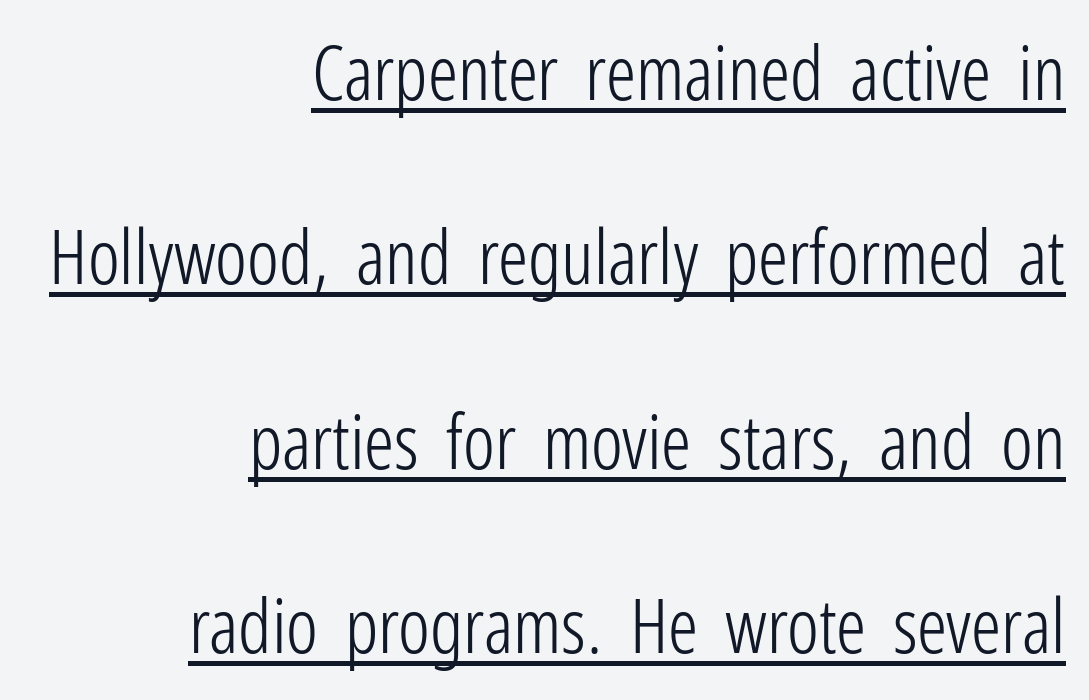
Q: Is the text bold? A: No.
Q: Is the text italic (slanted)? A: No, it is upright.
Q: Is the typeface a serif or a sans-serif typeface? A: Sans-serif.
Q: Is the text underlined? A: Yes.
Q: How is the paragraph aligned? A: Right-aligned.
Q: Is the spacing between letters normal or unusually wide? A: Normal.
Q: Is the spacing between lines tight, normal or loose? A: Loose.
Q: Width (condensed, normal, or wide)? A: Condensed.
Q: Stroke contrast? A: Low.
Q: x-height? A: Medium.
Q: Monospaced? A: No.
